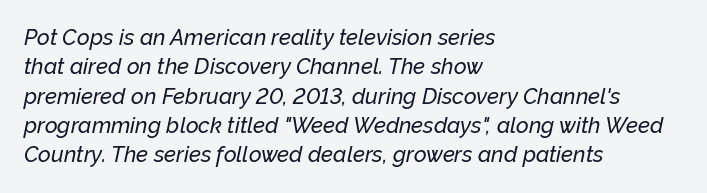
Nothing unusual about the tracking: characters are spaced as the font intends. Beneath every word, the page is bare. The designer left line spacing at the default. In CSS terms this would be text-align: left. The rendering applies a slant to the glyphs.
